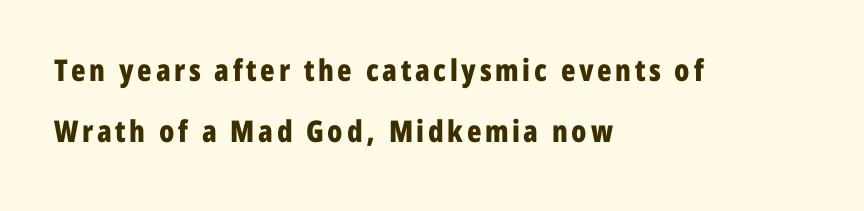
Q: Is the text bold? A: Yes.
Q: Is the text italic (slanted)? A: No, it is upright.
Q: Is the typeface a serif or a sans-serif typeface? A: Sans-serif.
Q: Is the text underlined? A: No.
Q: How is the paragraph aligned? A: Left-aligned.
Q: Is the spacing between lines tight, normal or loose? A: Loose.
Q: Width (condensed, normal, or wide)? A: Condensed.
Q: Stroke contrast? A: Low.
Q: x-height? A: Medium.
Q: Monospaced? A: No.
